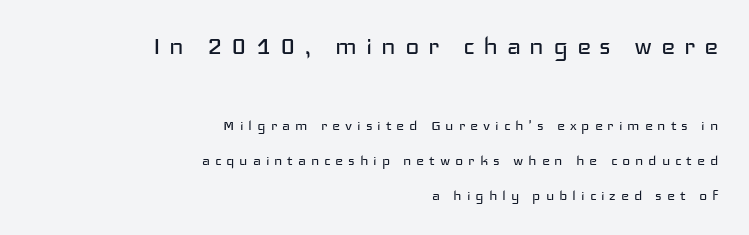
Q: Is the text bold? A: No.
Q: Is the text italic (slanted)? A: No, it is upright.
Q: Is the typeface a serif or a sans-serif typeface? A: Sans-serif.
Q: Is the text underlined? A: No.
Q: How is the paragraph aligned? A: Right-aligned.
Q: Is the spacing between letters normal or unusually wide? A: Unusually wide.
Q: Is the spacing between lines tight, normal or loose? A: Loose.
Q: Which block of text is set in a larger size, the first (top) or the second (bottom)? A: The first (top) one.
Q: Width (condensed, normal, or wide)? A: Wide.
Q: Stroke contrast? A: Low.
Q: x-height? A: Medium.
Q: Monospaced? A: No.
